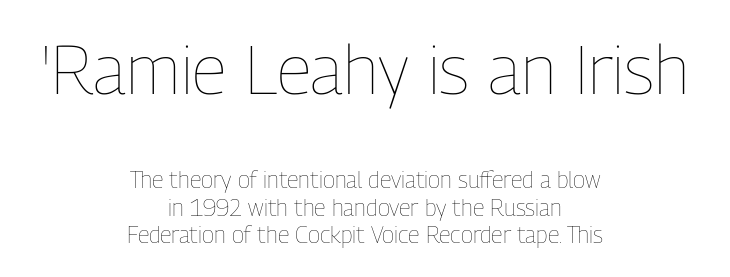
{"italic": "no", "bold": "no", "weight": "thin", "width": "condensed", "stroke_contrast": "low", "x_height": "medium", "monospaced": "no", "underline": "no", "align": "center", "line_spacing_ratio": 1.2, "letter_spacing": "normal", "letter_spacing_em": 0.0, "larger_block": "first", "size_ratio": 3.0, "glyph_px": 69}
